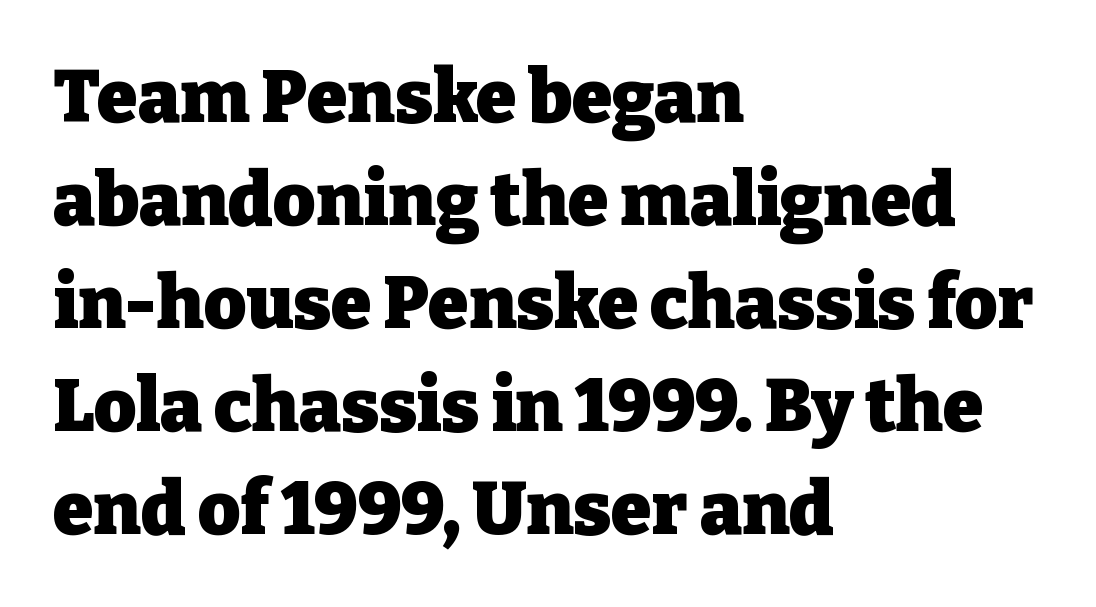
The image shows 73 px heavy serif type, upright; set left-aligned, normal line spacing (1.41x), normal letter spacing, not underlined; low stroke contrast and a medium x-height.
